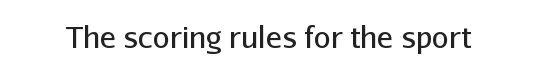
Nope, not italic — everything's standing straight. No letter is thick-stroked: the sample isn't bold. Plain, unruled lines of type. I'd call this a sans setting — the letters go barefoot. Here the designer chose a conventional face with non-uniform glyph widths. The tracking reads as untouched default to a designer's eye.
